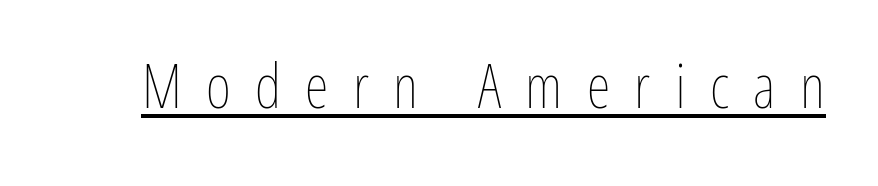
{"italic": "no", "bold": "no", "weight": "thin", "width": "condensed", "stroke_contrast": "low", "x_height": "medium", "monospaced": "no", "underline": "yes", "letter_spacing": "wide", "letter_spacing_em": 0.4, "glyph_px": 61}
